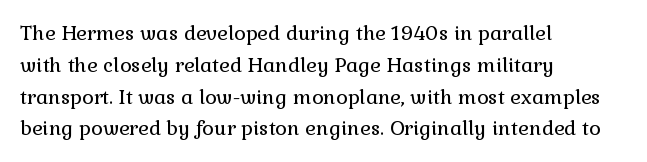
This is not heavy type; no bold has been used. Tracking here is standard; glyphs follow each other at the usual distance. Horizontal bands of white between lines are of average thickness. Underlining? Definitely not there. A student would call this left alignment; a typographer would say flush left, rag right.
